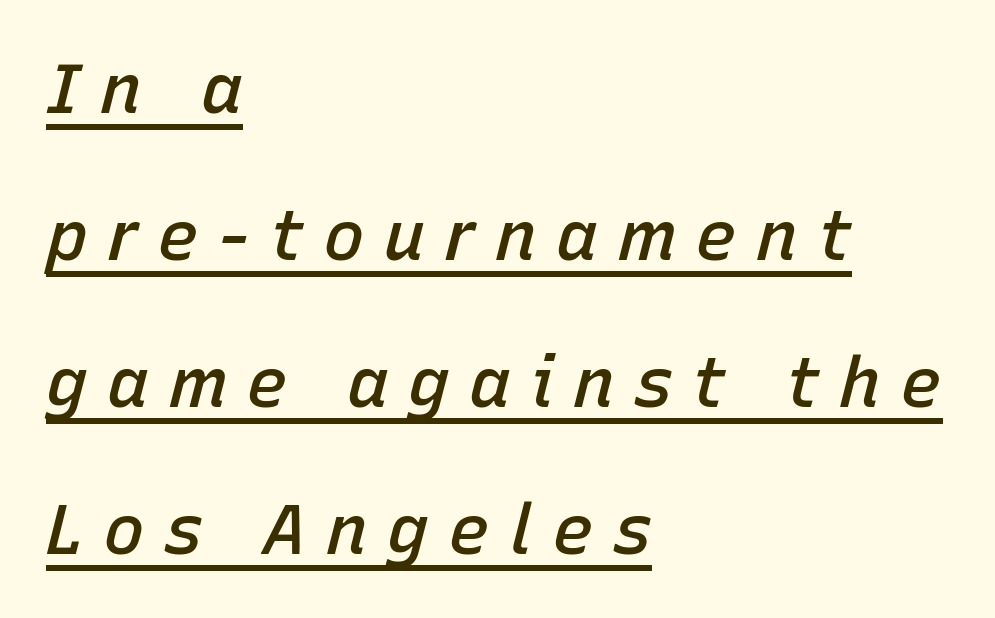
Q: Is the text bold? A: Semi-bold.
Q: Is the text italic (slanted)? A: Yes, it leans right by about 15 degrees.
Q: Is the text underlined? A: Yes.
Q: How is the paragraph aligned? A: Left-aligned.
Q: Is the spacing between letters normal or unusually wide? A: Unusually wide.
Q: Is the spacing between lines tight, normal or loose? A: Loose.
Q: Width (condensed, normal, or wide)? A: Normal.
Q: Stroke contrast? A: Low.
Q: x-height? A: Medium.
Q: Monospaced? A: No.
